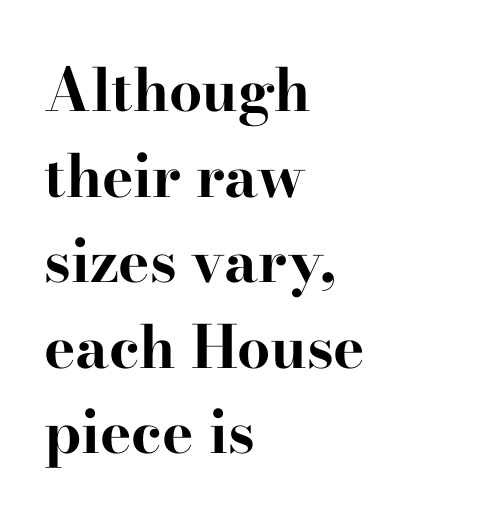
{"serif": "yes", "italic": "no", "bold": "yes", "weight": "bold", "width": "wide", "stroke_contrast": "high", "x_height": "small", "monospaced": "no", "underline": "no", "align": "left", "line_spacing": "normal", "line_spacing_ratio": 1.45, "letter_spacing": "normal", "letter_spacing_em": 0.0, "glyph_px": 59}
